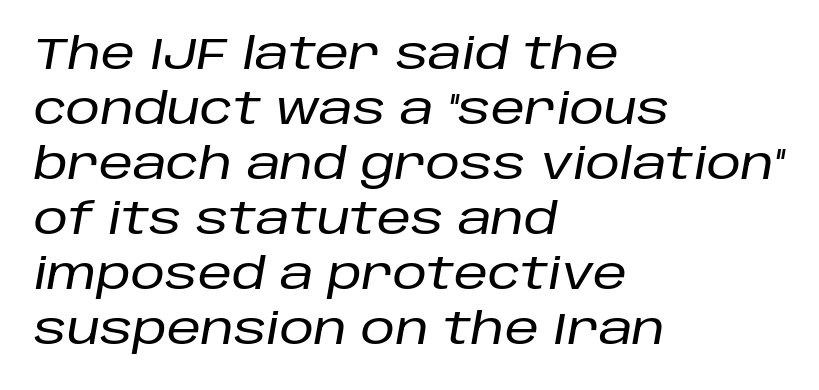
{"italic": "yes", "lean": "right", "slant_degrees": 10, "width": "normal", "stroke_contrast": "low", "x_height": "large", "monospaced": "no", "underline": "no", "align": "left", "line_spacing": "normal", "line_spacing_ratio": 1.28, "letter_spacing": "normal", "letter_spacing_em": 0.0, "glyph_px": 43}
